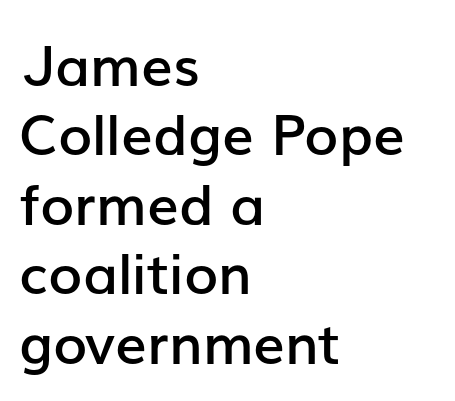
The image shows 56 px semibold sans-serif type, upright; set left-aligned, line spacing 1.24x, normal letter spacing, not underlined; low stroke contrast and a medium x-height.
